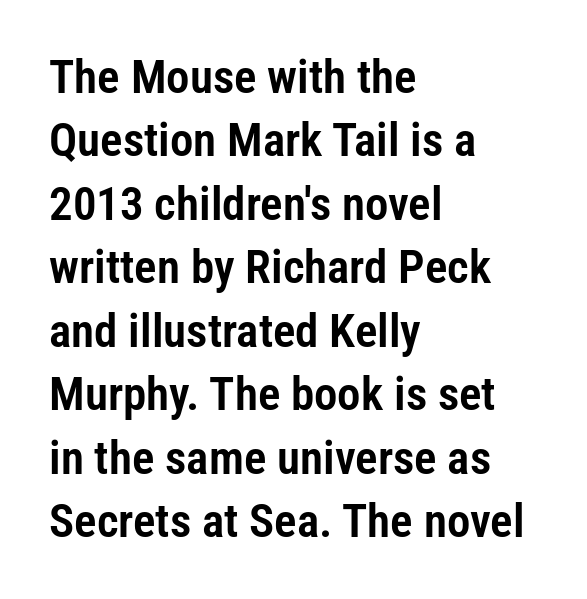
The image shows 47 px condensed sans-serif type, upright; set left-aligned, normal line spacing (1.35x), normal letter spacing, not underlined; low stroke contrast and a medium x-height.
